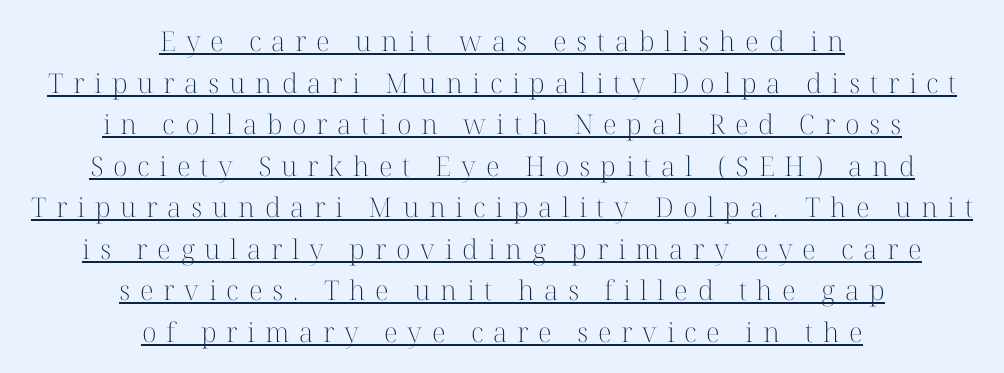
Q: Is the text bold? A: No.
Q: Is the text italic (slanted)? A: No, it is upright.
Q: Is the text underlined? A: Yes.
Q: How is the paragraph aligned? A: Centered.
Q: Is the spacing between letters normal or unusually wide? A: Unusually wide.
Q: Is the spacing between lines tight, normal or loose? A: Normal.
